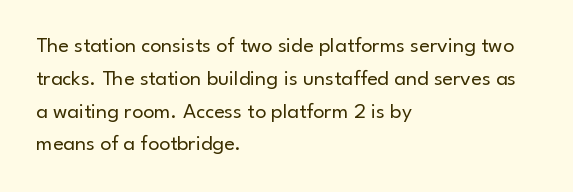
{"italic": "no", "bold": "no", "underline": "no", "align": "left", "line_spacing": "normal", "line_spacing_ratio": 1.49, "letter_spacing": "normal", "letter_spacing_em": 0.0, "glyph_px": 22}
